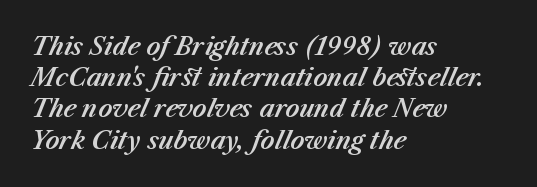
Descender tails drop into unmarked territory. Leading matches the norm, producing a regular column. When letters slant like this, we call the style italic. Characters follow at the spacing the type designer built in.
